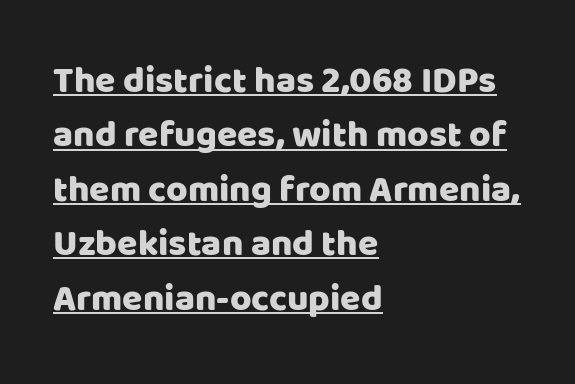
The leading is moderate, giving the passage an even texture. The letters sit at their default tracking, neither squeezed nor spread. Ascenders rise straight up at ninety degrees. Nothing sits at the stroke ends, so this counts as sans-serif. What decoration does the sample have? An underline.
